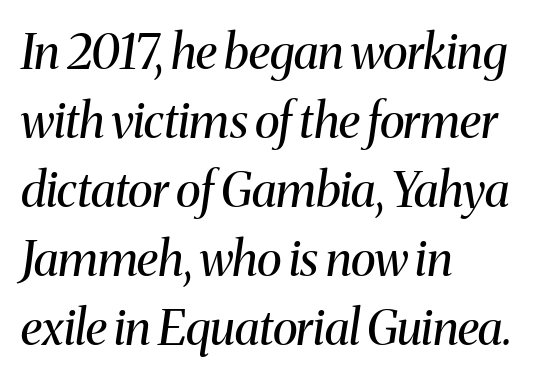
In terms of posture, this sample is oblique. The baseline area is clear. Classification — serif. Normally led — the rows are evenly, conventionally spaced.
